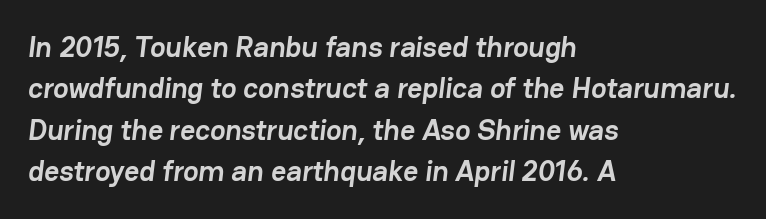
The image shows 29 px semibold sans-serif type; set left-aligned, normal line spacing (1.43x), normal letter spacing, not underlined; low stroke contrast and a medium x-height.
